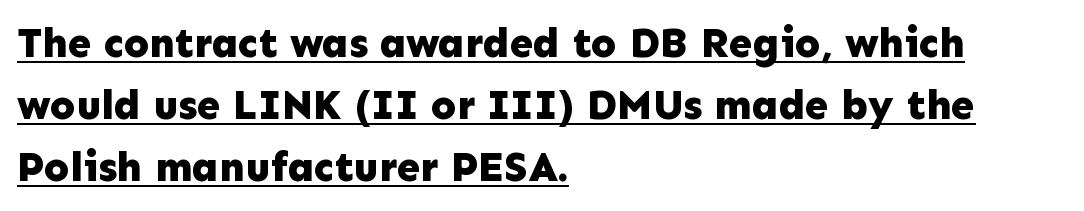
You'd pick this weight for a headline — it's a proper bold. Descenders here cross a horizontal rule under the line. The rendering shows plain stroke endings on the letterforms — a sans-serif design. No extra tracking has been applied to these lines. The leading is moderate, giving the passage an even texture. Varying glyph widths throughout — classic text-font behaviour.
